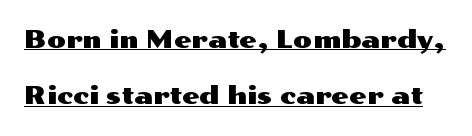
The image shows 25 px text type, upright; set loose line spacing (2.26x), normal letter spacing, underlined.
